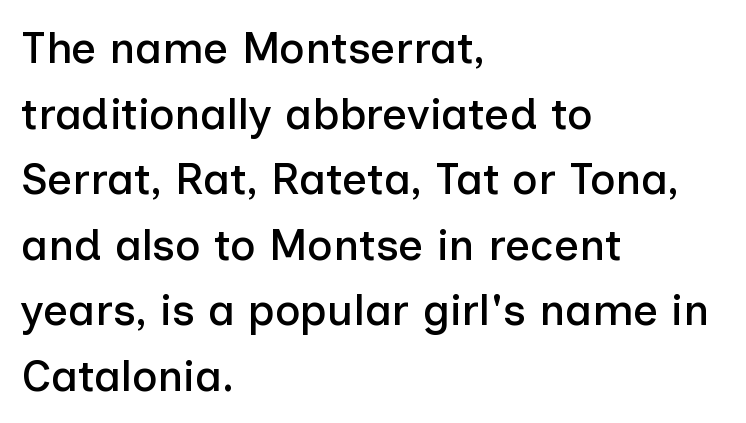
Q: Is the text italic (slanted)? A: No, it is upright.
Q: Is the typeface a serif or a sans-serif typeface? A: Sans-serif.
Q: Is the text underlined? A: No.
Q: How is the paragraph aligned? A: Left-aligned.
Q: Is the spacing between letters normal or unusually wide? A: Normal.
Q: Is the spacing between lines tight, normal or loose? A: Normal.
Q: Width (condensed, normal, or wide)? A: Normal.
Q: Stroke contrast? A: Low.
Q: x-height? A: Medium.
Q: Monospaced? A: No.
